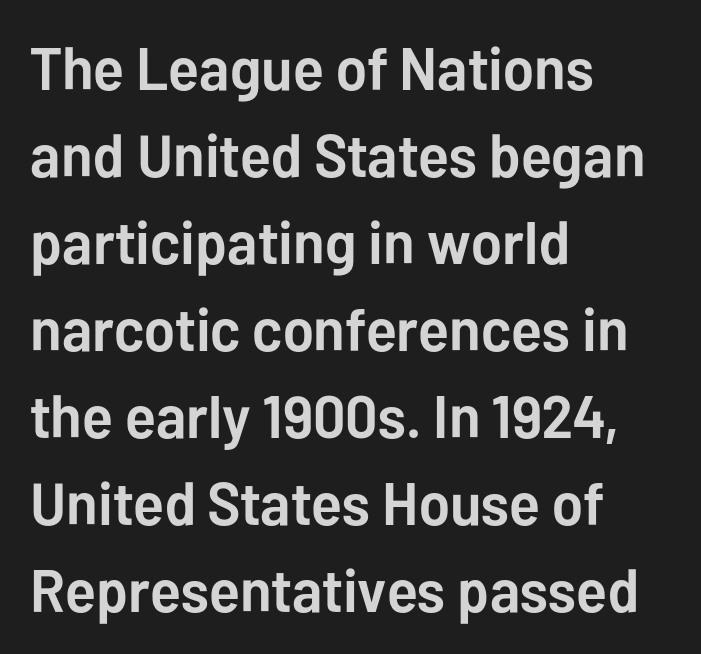
The image shows 60 px semibold sans-serif type, upright; set left-aligned, normal line spacing (1.45x), normal letter spacing, not underlined; low stroke contrast and a medium x-height.
